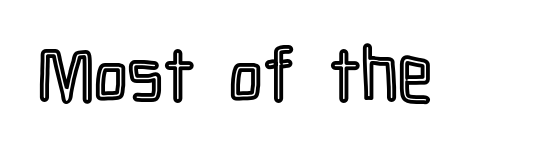
The image shows 76 px condensed type, upright; set normal letter spacing, not underlined; a medium x-height.
